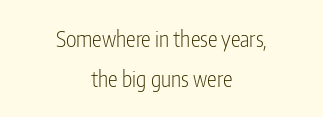
Designer's note — italics off, roman on. Each word holds together tightly as a unit, with standard inter-letter gaps. Each row of text sits above clean, open space. The characters are drawn with everyday or finer stroke widths. The compositor balanced each line on the midline.
